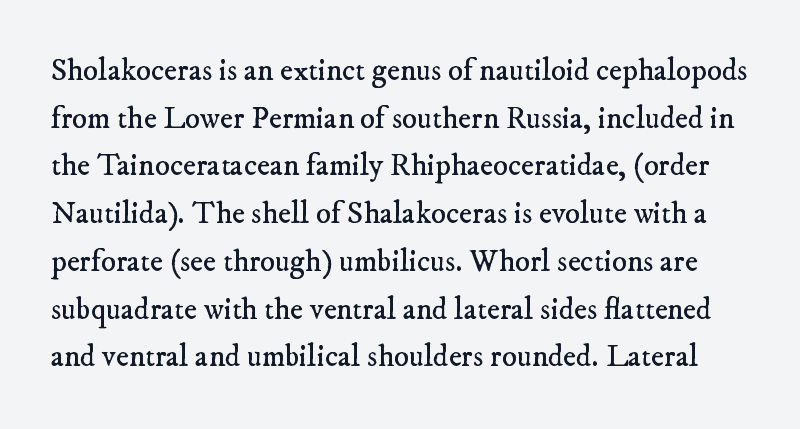
Q: Is the text bold? A: No.
Q: Is the typeface a serif or a sans-serif typeface? A: Serif.
Q: Is the text underlined? A: No.
Q: Is the spacing between letters normal or unusually wide? A: Normal.
Q: Is the spacing between lines tight, normal or loose? A: Normal.
Q: Width (condensed, normal, or wide)? A: Normal.
Q: Stroke contrast? A: Low.
Q: x-height? A: Small.
Q: Monospaced? A: No.
